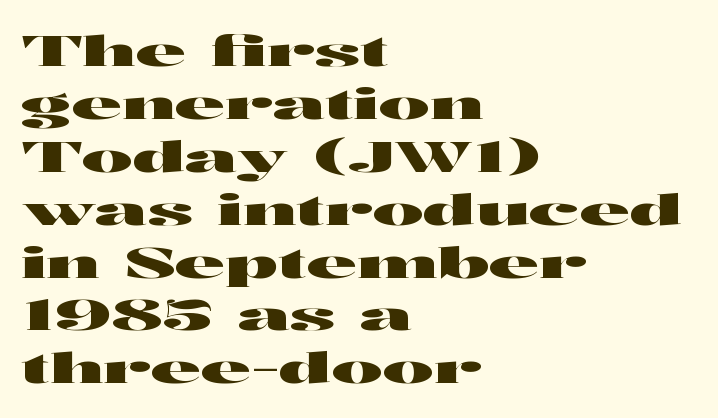
Words appear dense and cohesive because spacing is normal. Posture: upright roman. The area under the type is left untouched. Examine the stroke ends and you'll find no serifs.
